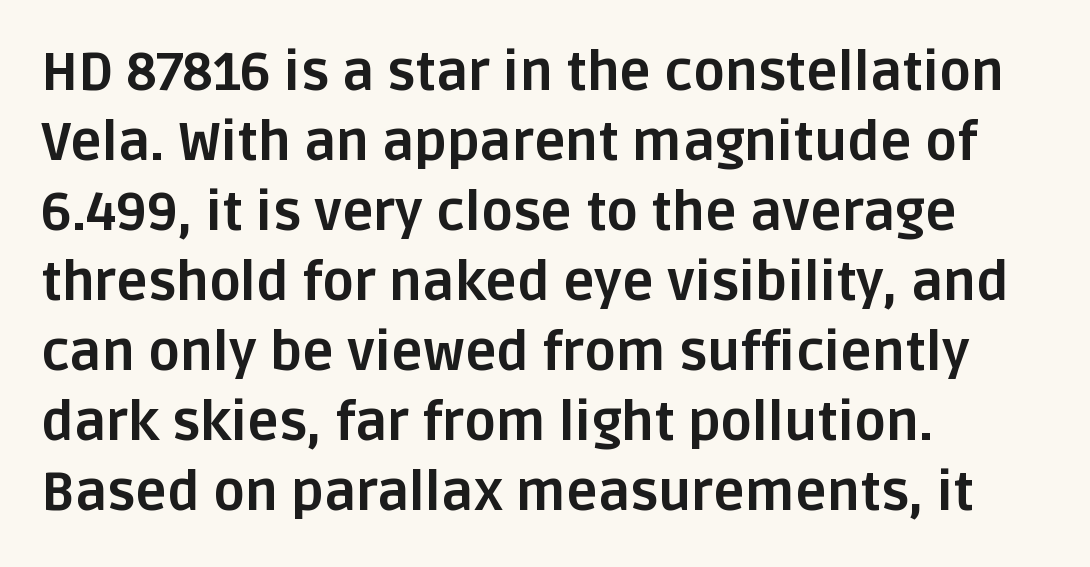
Q: Is the text bold? A: Yes.
Q: Is the text italic (slanted)? A: No, it is upright.
Q: Is the typeface a serif or a sans-serif typeface? A: Sans-serif.
Q: Is the text underlined? A: No.
Q: How is the paragraph aligned? A: Left-aligned.
Q: Is the spacing between letters normal or unusually wide? A: Normal.
Q: Is the spacing between lines tight, normal or loose? A: Normal.
Q: Width (condensed, normal, or wide)? A: Normal.
Q: Stroke contrast? A: Low.
Q: x-height? A: Large.
Q: Monospaced? A: No.
